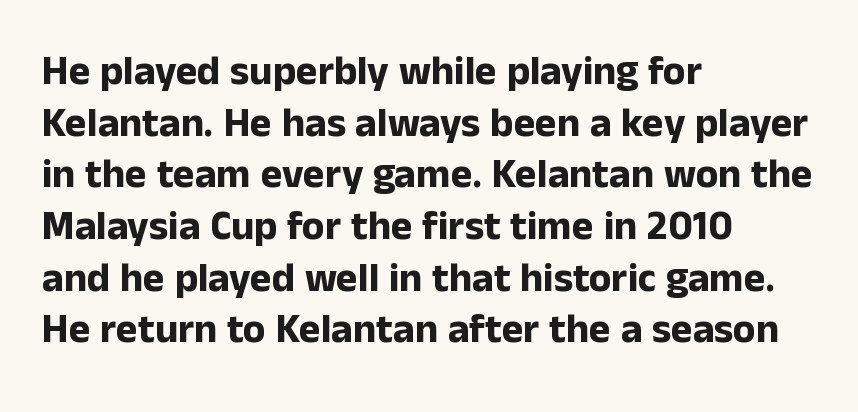
The image shows 41 px bold sans-serif type, upright; set left-aligned, normal line spacing (1.26x), normal letter spacing, not underlined; low stroke contrast and a medium x-height.
